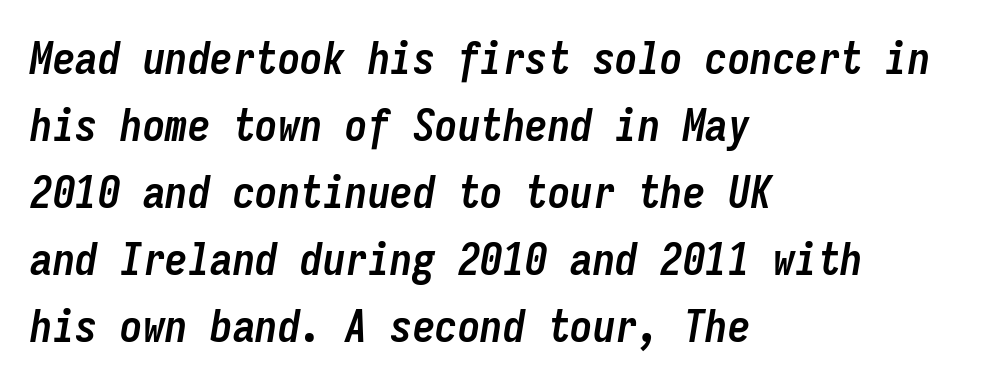
{"italic": "yes", "lean": "right", "slant_degrees": 9, "bold": "yes", "weight": "semibold", "width": "condensed", "stroke_contrast": "low", "x_height": "medium", "monospaced": "yes", "underline": "no", "align": "left", "line_spacing": "normal", "line_spacing_ratio": 1.49, "letter_spacing": "normal", "letter_spacing_em": 0.0, "glyph_px": 45}
